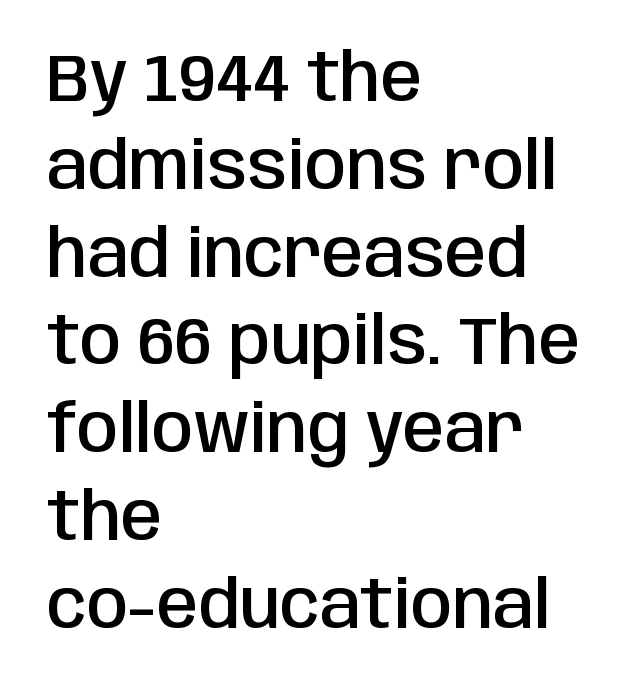
{"serif": "no", "italic": "no", "bold": "semi", "weight": "semibold", "width": "condensed", "stroke_contrast": "low", "x_height": "large", "monospaced": "no", "underline": "no", "align": "left", "line_spacing": "normal", "line_spacing_ratio": 1.31, "letter_spacing": "normal", "letter_spacing_em": 0.0, "glyph_px": 67}
